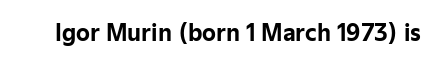
{"italic": "no", "bold": "yes", "underline": "no", "letter_spacing": "normal", "letter_spacing_em": 0.0, "glyph_px": 22}
